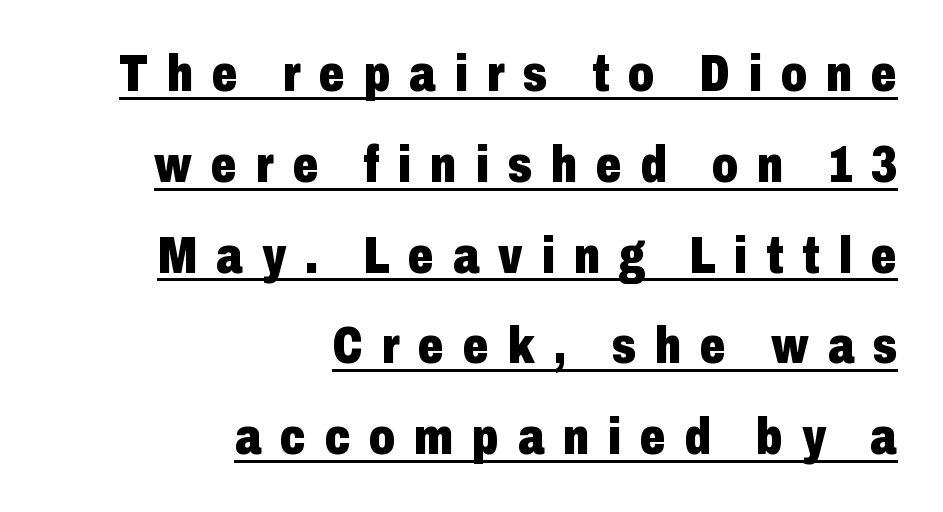
Caption: lettering with a line underneath. Notice how thick the strokes are: this is what a full bold looks like. Is this a sans? Yes — the strokes have no serifs. The face used here is proportionally spaced, like ordinary book or web type. The horizontal fit of the characters is loose and conspicuously gappy.
